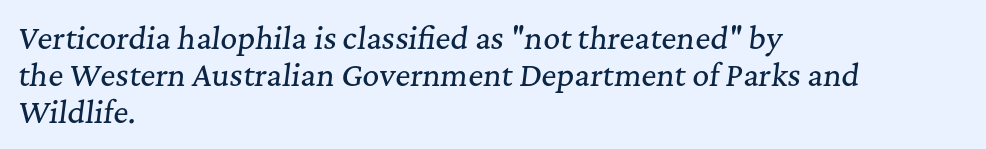
The image shows 29 px serif type, italic (leaning right); set left-aligned, normal line spacing (1.28x), normal letter spacing, not underlined; medium stroke contrast and a medium x-height.
